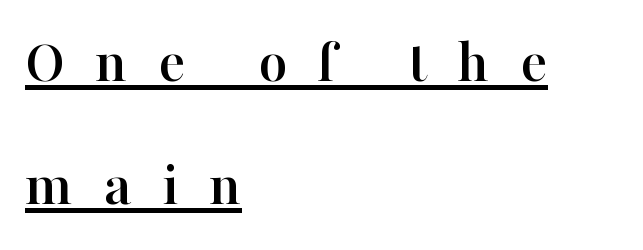
The image shows 63 px serif type, upright; set left-aligned, loose line spacing (1.96x), unusually wide letter spacing (+0.48 em), underlined; high stroke contrast and a medium x-height.
